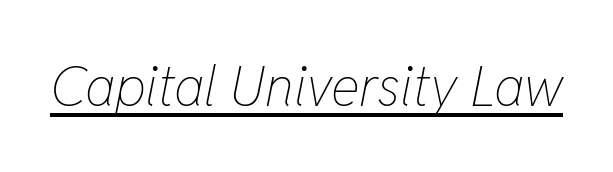
{"italic": "yes", "lean": "right", "slant_degrees": 11, "bold": "no", "weight": "thin", "width": "condensed", "stroke_contrast": "low", "x_height": "medium", "monospaced": "no", "underline": "yes", "letter_spacing": "normal", "letter_spacing_em": 0.0, "glyph_px": 55}
